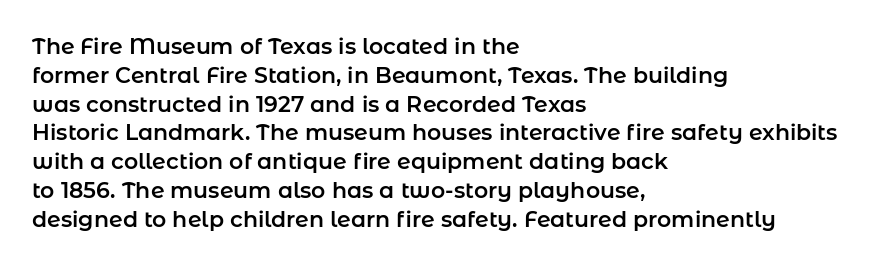
Descender tails drop into unmarked territory. Horizontal alignment here is leftward, the default for most running prose. Does extra space separate the letters? No, they use regular spacing. Upright lettering throughout. Evenly set lines give the paragraph a standard silhouette.
